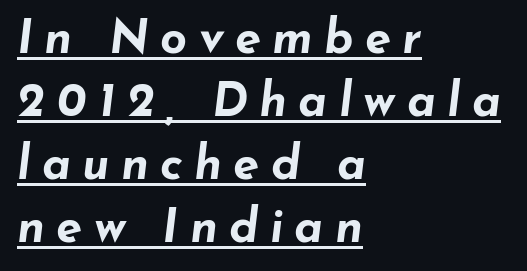
The image shows 47 px bold, wide type, italic (leaning right); set left-aligned, normal line spacing (1.34x), unusually wide letter spacing (+0.24 em), underlined; low stroke contrast and a small x-height.
